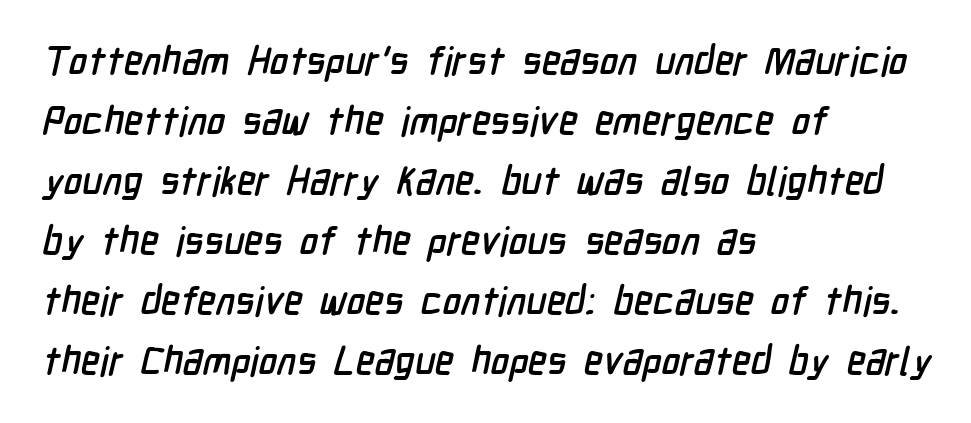
{"serif": "no", "width": "condensed", "stroke_contrast": "low", "x_height": "medium", "monospaced": "no", "underline": "no", "align": "left", "line_spacing": "normal", "line_spacing_ratio": 1.54, "letter_spacing": "normal", "letter_spacing_em": 0.0, "glyph_px": 39}
